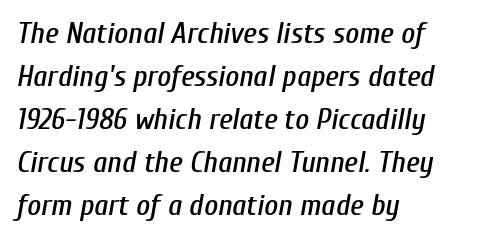
{"italic": "yes", "lean": "right", "slant_degrees": 10, "width": "condensed", "stroke_contrast": "low", "x_height": "medium", "monospaced": "no", "underline": "no", "align": "left", "line_spacing": "normal", "line_spacing_ratio": 1.43, "letter_spacing": "normal", "letter_spacing_em": 0.0, "glyph_px": 30}
